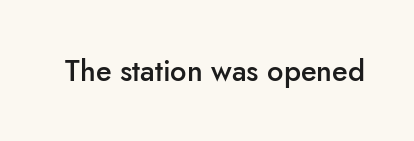
Q: Is the text bold? A: Semi-bold.
Q: Is the text italic (slanted)? A: No, it is upright.
Q: Is the typeface a serif or a sans-serif typeface? A: Sans-serif.
Q: Is the text underlined? A: No.
Q: Is the spacing between letters normal or unusually wide? A: Normal.
Q: Width (condensed, normal, or wide)? A: Normal.
Q: Stroke contrast? A: Low.
Q: x-height? A: Small.
Q: Monospaced? A: No.
